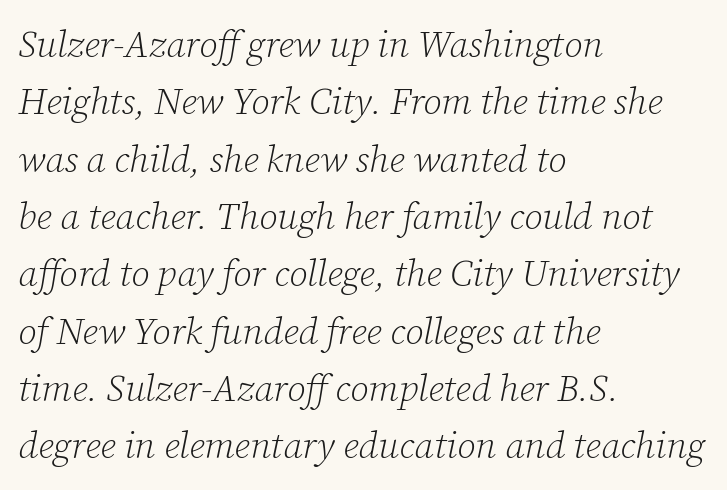
{"serif": "yes", "italic": "yes", "lean": "right", "slant_degrees": 12, "bold": "no", "weight": "light", "width": "normal", "stroke_contrast": "low", "x_height": "medium", "monospaced": "no", "underline": "no", "align": "left", "line_spacing": "normal", "line_spacing_ratio": 1.55, "letter_spacing": "normal", "letter_spacing_em": 0.0, "glyph_px": 37}
